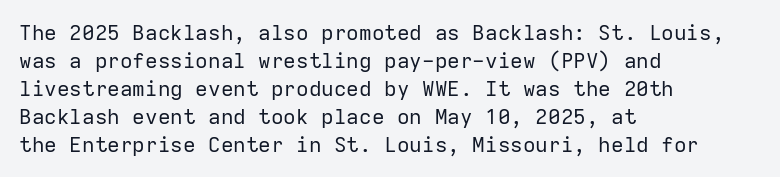
The paragraph has a hard left edge and a soft right edge. Rows of type keep a routine distance in the vertical direction. The letters sit at their default tracking, neither squeezed nor spread. Posture: vertical.
